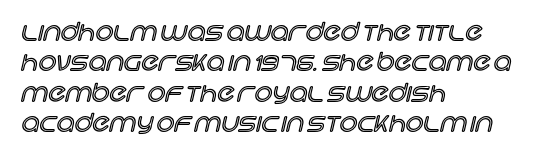
{"underline": "no", "align": "left", "line_spacing_ratio": 1.22, "letter_spacing": "normal", "letter_spacing_em": 0.0, "glyph_px": 25}
